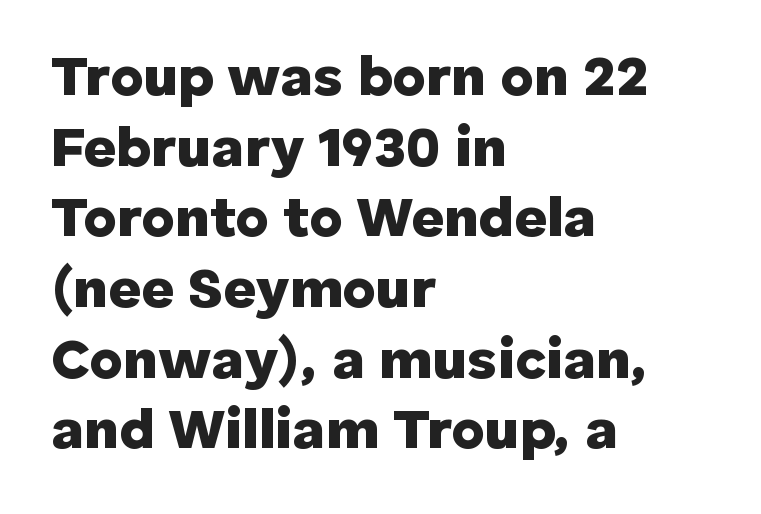
The image shows 57 px heavy sans-serif type, upright; set left-aligned, line spacing 1.24x, normal letter spacing, not underlined; low stroke contrast and a medium x-height.
